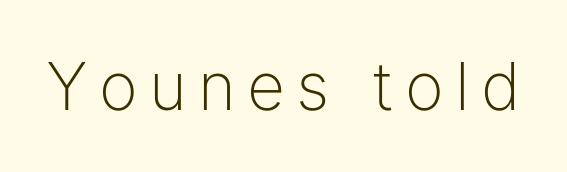
Q: Is the text bold? A: No.
Q: Is the text italic (slanted)? A: No, it is upright.
Q: Is the typeface a serif or a sans-serif typeface? A: Sans-serif.
Q: Is the text underlined? A: No.
Q: Width (condensed, normal, or wide)? A: Normal.
Q: Stroke contrast? A: Low.
Q: x-height? A: Medium.
Q: Monospaced? A: No.
